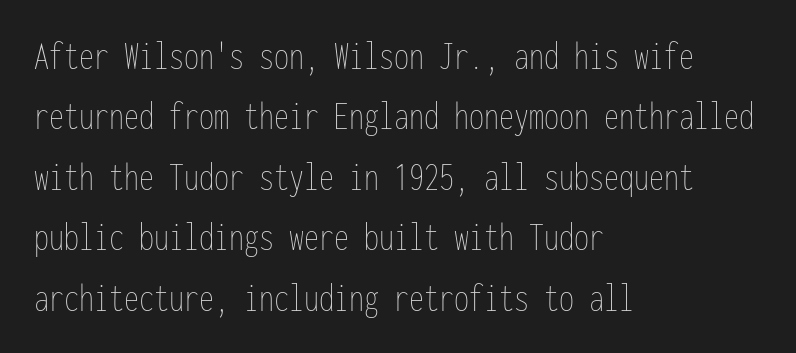
Q: Is the text bold? A: No.
Q: Is the text italic (slanted)? A: No, it is upright.
Q: Is the text underlined? A: No.
Q: How is the paragraph aligned? A: Left-aligned.
Q: Is the spacing between letters normal or unusually wide? A: Normal.
Q: Is the spacing between lines tight, normal or loose? A: Normal.
Q: Width (condensed, normal, or wide)? A: Condensed.
Q: Stroke contrast? A: Low.
Q: x-height? A: Medium.
Q: Monospaced? A: Yes.
